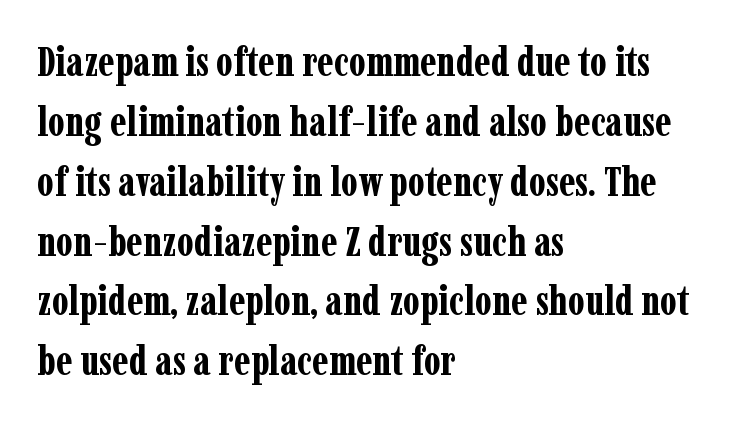
{"serif": "yes", "italic": "no", "bold": "yes", "weight": "bold", "width": "condensed", "stroke_contrast": "low", "x_height": "medium", "monospaced": "no", "underline": "no", "align": "left", "line_spacing": "normal", "line_spacing_ratio": 1.46, "letter_spacing": "normal", "letter_spacing_em": 0.0, "glyph_px": 41}
